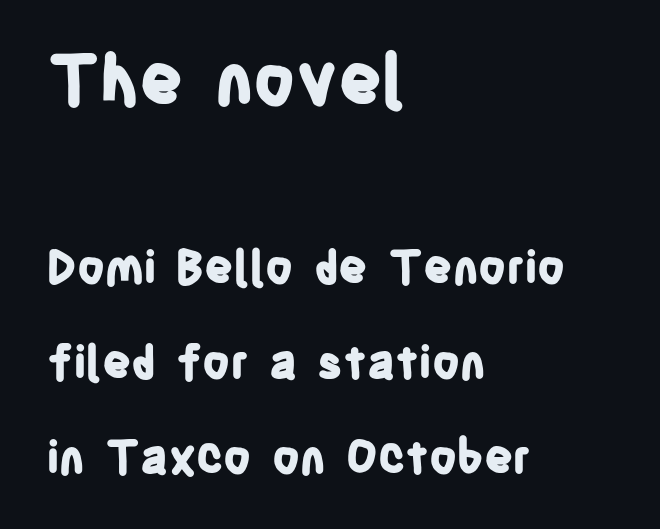
The letterforms sit shoulder to shoulder at normal distance. The letters carry no serifs — their stems end cleanly without finishing strokes. Loosely led — the rows are spread out. Pretty heavy lettering here — definitely bold.
